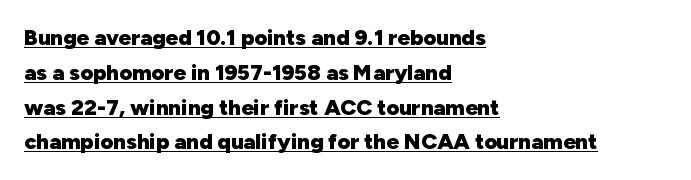
The lines are quadded left. Thick stems and heavy bowls — unmistakably bold. Between one letter and the next there's only the usual sliver of space. Looks like someone drew a line under every word here. Horizontal bands of white between lines are of average thickness.
